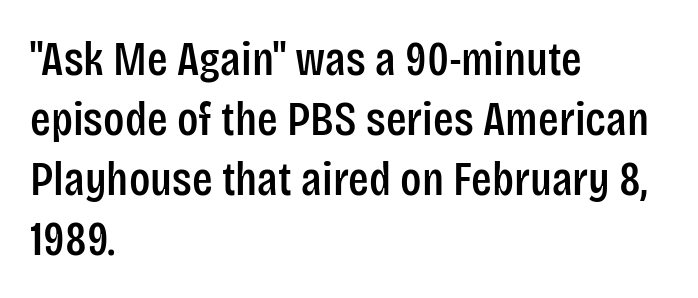
The image shows 48 px condensed sans-serif type, upright; set left-aligned, normal line spacing (1.25x), normal letter spacing, not underlined; low stroke contrast and a large x-height.
